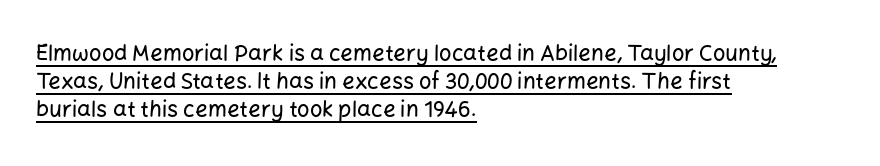
The image shows 22 px text type, upright; set left-aligned, normal line spacing (1.28x), normal letter spacing, underlined.
